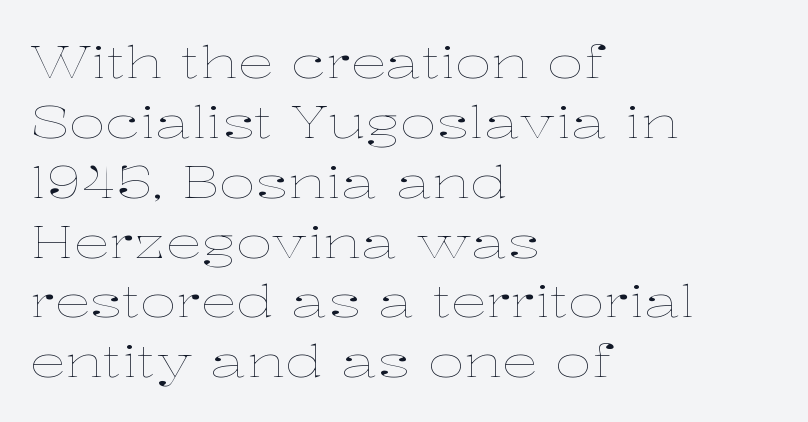
The rendering uses a moderate line-height, typical for paragraphs. In terms of posture, this sample is upright. In CSS terms this would be text-align: left. The glyphs are unaccompanied by any horizontal stroke below them. Spacing between characters is what you'd get straight out of the box.
